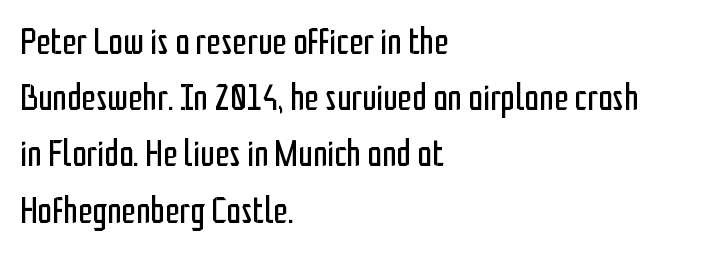
The image shows 37 px regular-weight, condensed sans-serif type, upright; set left-aligned, normal line spacing (1.52x), normal letter spacing, not underlined; low stroke contrast and a medium x-height.
